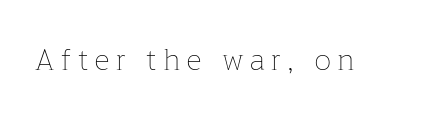
{"italic": "no", "bold": "no", "weight": "thin", "width": "normal", "stroke_contrast": "low", "x_height": "medium", "monospaced": "no", "underline": "no", "letter_spacing": "wide", "letter_spacing_em": 0.23, "glyph_px": 29}
